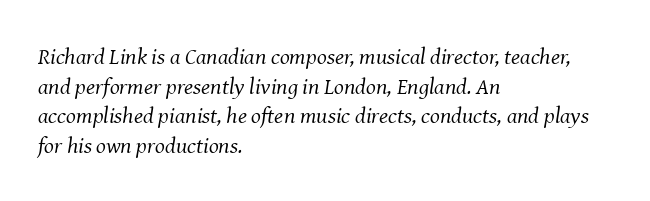
A quiet, ordinary-to-light weight characterises the typeface. Underlining? Definitely not there. No extra tracking has been applied to these lines. These lines stack with their left ends in a neat column. There's an unmistakable incline to the writing here.
